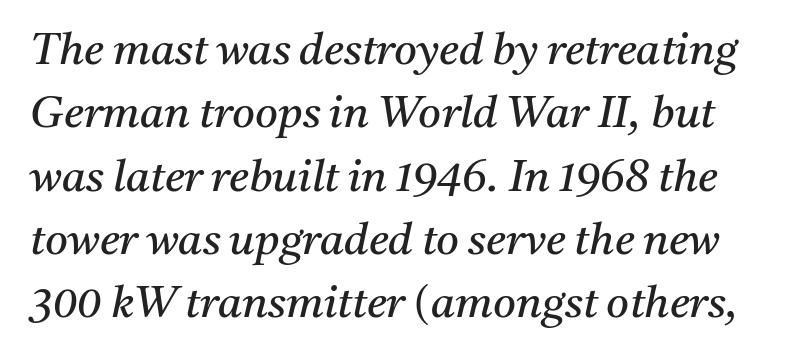
{"serif": "yes", "italic": "yes", "lean": "right", "slant_degrees": 11, "bold": "no", "weight": "regular", "width": "normal", "stroke_contrast": "medium", "x_height": "medium", "monospaced": "no", "underline": "no", "line_spacing": "normal", "line_spacing_ratio": 1.44, "letter_spacing": "normal", "letter_spacing_em": 0.0, "glyph_px": 44}
